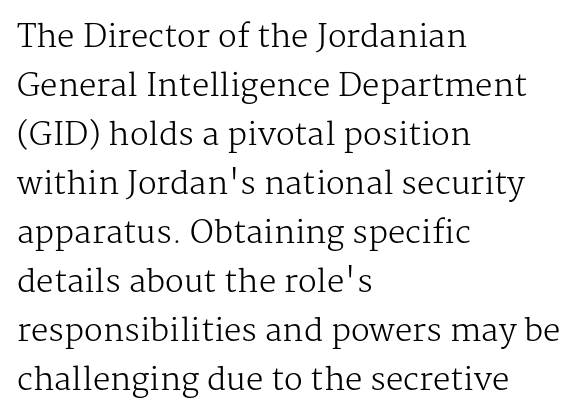
The strokes are not fattened; the text isn't bold. Normally led — the rows are evenly, conventionally spaced. The glyphs are unaccompanied by any horizontal stroke below them. The face used here is rendered with its standard letterfit. The designer went with a serif here, giving each stem small feet.
